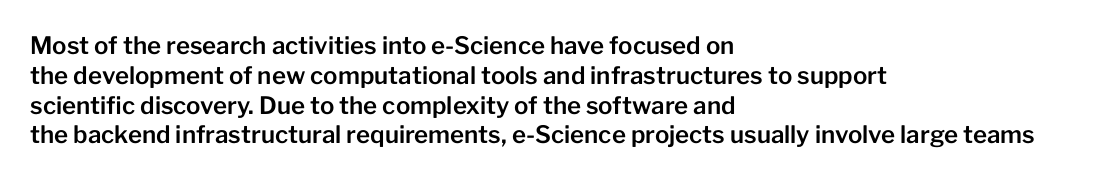
The image shows 24 px text type, upright; set left-aligned, line spacing 1.24x, normal letter spacing, not underlined.
